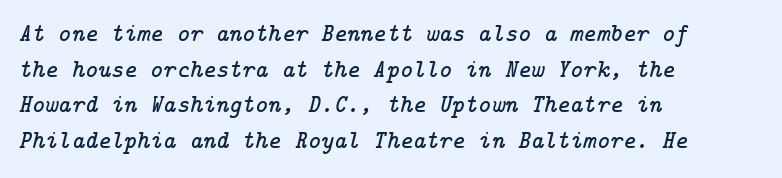
Q: Is the text italic (slanted)? A: Yes, it leans right by about 14 degrees.
Q: Is the text underlined? A: No.
Q: How is the paragraph aligned? A: Left-aligned.
Q: Is the spacing between letters normal or unusually wide? A: Normal.
Q: Is the spacing between lines tight, normal or loose? A: Normal.
